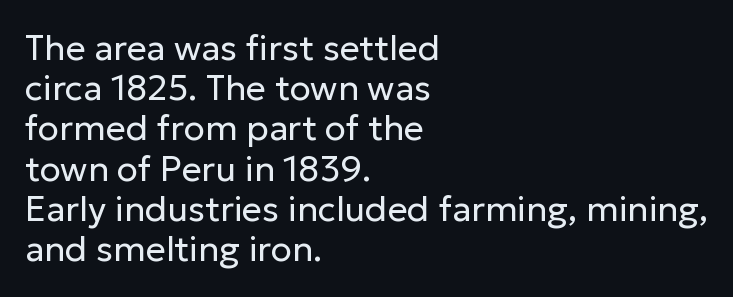
{"serif": "no", "italic": "no", "bold": "no", "weight": "regular", "width": "normal", "stroke_contrast": "low", "x_height": "medium", "monospaced": "no", "underline": "no", "align": "left", "line_spacing": "tight", "line_spacing_ratio": 1.15, "letter_spacing": "normal", "letter_spacing_em": 0.0, "glyph_px": 35}
